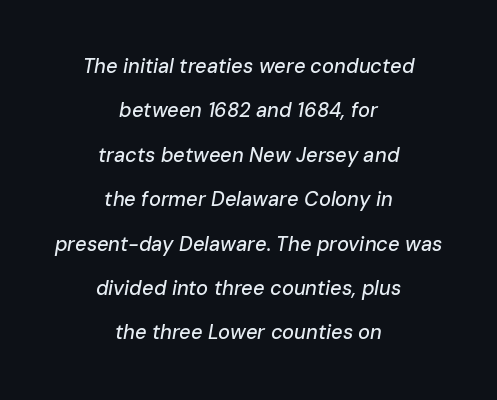
{"italic": "yes", "lean": "right", "slant_degrees": 10, "underline": "no", "align": "center", "line_spacing": "loose", "line_spacing_ratio": 2.22, "letter_spacing": "normal", "letter_spacing_em": 0.0, "glyph_px": 20}
